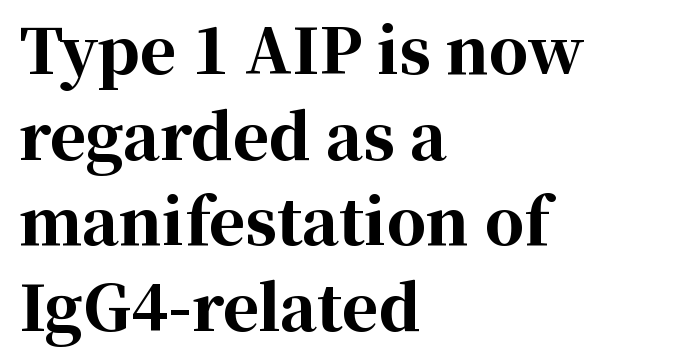
{"serif": "yes", "italic": "no", "bold": "yes", "weight": "bold", "width": "normal", "stroke_contrast": "high", "x_height": "medium", "monospaced": "no", "underline": "no", "align": "left", "line_spacing": "normal", "line_spacing_ratio": 1.38, "letter_spacing": "normal", "letter_spacing_em": 0.0, "glyph_px": 62}
